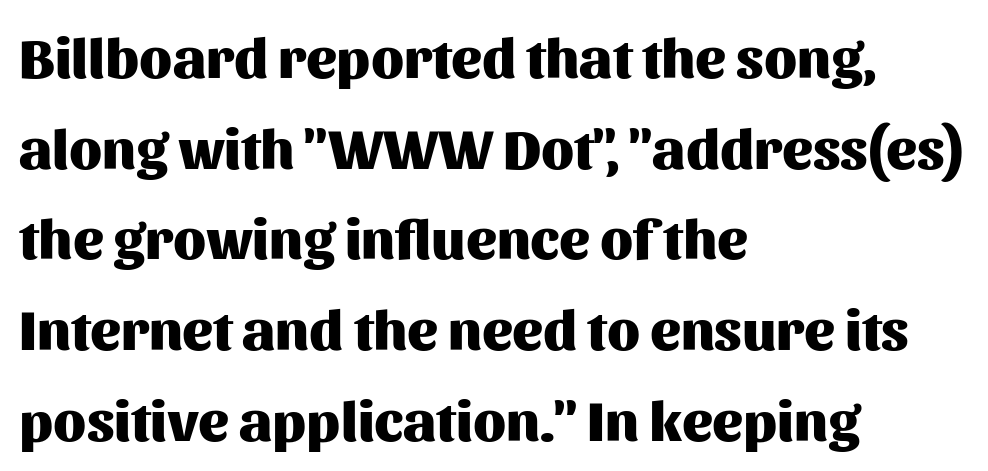
{"serif": "no", "italic": "no", "bold": "yes", "weight": "heavy", "width": "normal", "stroke_contrast": "medium", "x_height": "medium", "monospaced": "no", "underline": "no", "align": "left", "line_spacing": "normal", "line_spacing_ratio": 1.59, "letter_spacing": "normal", "letter_spacing_em": 0.0, "glyph_px": 57}
